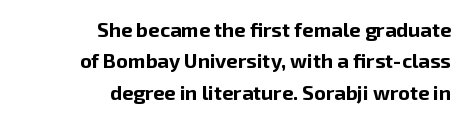
Typeset ragged left — the right edge is the straight one. Only glyphs here, with clear space below each row. Tracking here is standard; glyphs follow each other at the usual distance. If you measured baseline to baseline, you'd find a middling distance. This is the regular roman posture of the typeface.
